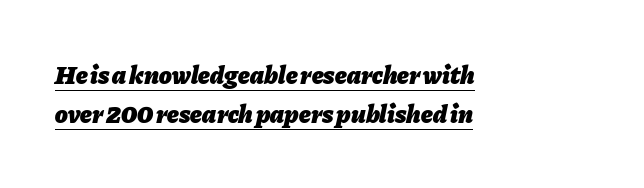
Q: Is the text bold? A: Yes.
Q: Is the text italic (slanted)? A: Yes, it leans right by about 11 degrees.
Q: Is the text underlined? A: Yes.
Q: How is the paragraph aligned? A: Left-aligned.
Q: Is the spacing between letters normal or unusually wide? A: Normal.
Q: Is the spacing between lines tight, normal or loose? A: Normal.
